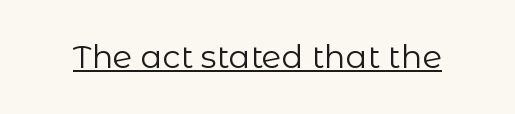
The image shows 32 px regular-weight sans-serif type, upright; set normal letter spacing, underlined; low stroke contrast and a medium x-height.
